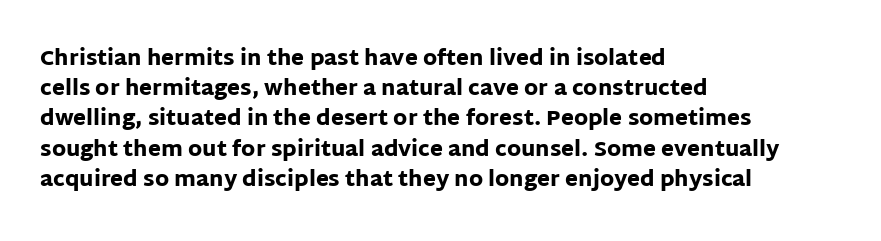
Emphasis by weight is at full strength: bold. Compared with typical body copy, the letter spacing here is the same. The passage shown is not underscored anywhere. Each new line begins a customary step beneath the previous one.
